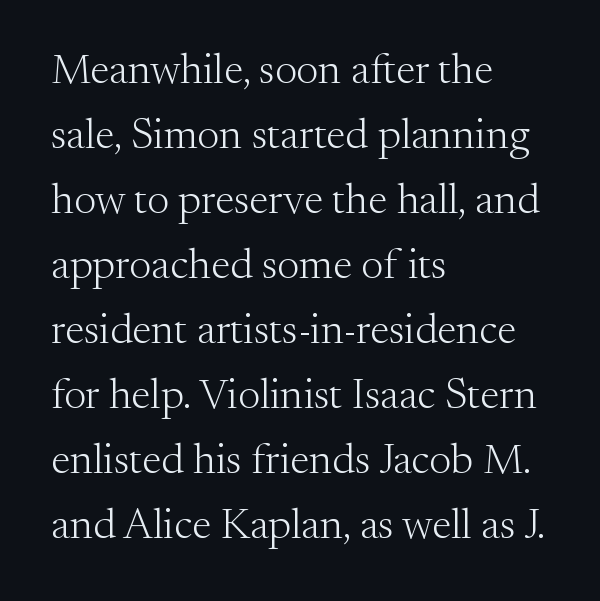
A classic flush-left, rag-right setting is used for this passage. Is this a fixed-width face? No — the glyphs have proportional, varying widths. Underline: absent. No chunkiness to these letters — they're not bold. Quick note: not italic, upright.
